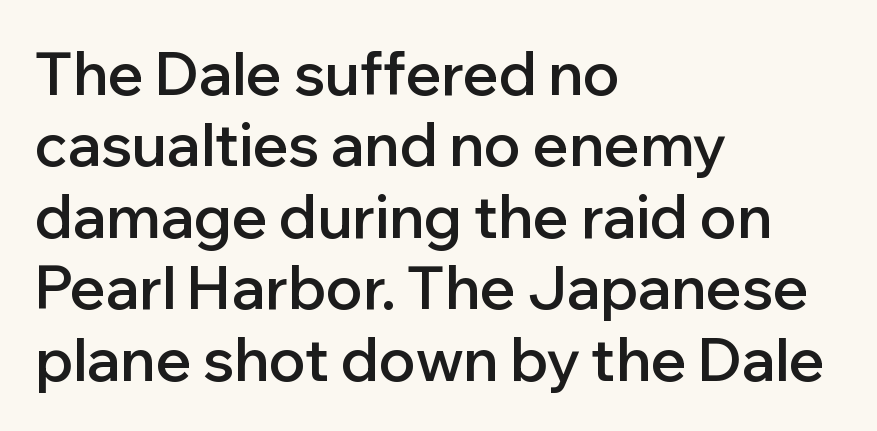
Q: Is the text bold? A: Semi-bold.
Q: Is the text italic (slanted)? A: No, it is upright.
Q: Is the typeface a serif or a sans-serif typeface? A: Sans-serif.
Q: Is the text underlined? A: No.
Q: How is the paragraph aligned? A: Left-aligned.
Q: Is the spacing between letters normal or unusually wide? A: Normal.
Q: Width (condensed, normal, or wide)? A: Normal.
Q: Stroke contrast? A: Low.
Q: x-height? A: Medium.
Q: Monospaced? A: No.
